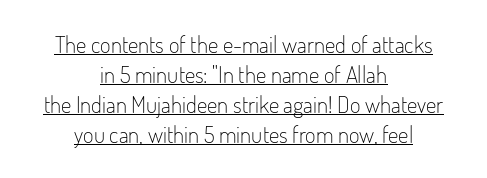
Honestly, the letter spacing is just normal — you wouldn't notice it. Style check: upright. The passage shown stacks its lines at a standard gap. This is underlined copy, the kind a proofreader might mark for attention. Compared with a typical body face, this is equally light or lighter still.
